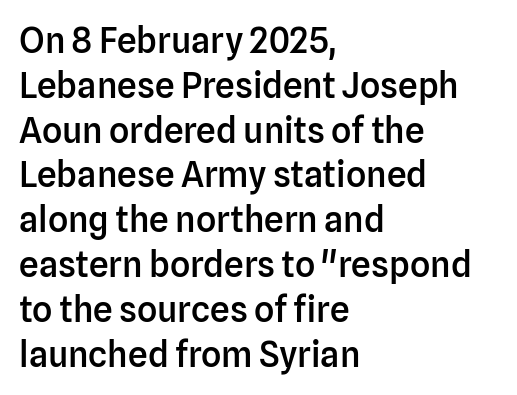
Spacing verdict: proportional, widths tailored to each character. What's the leading like? Ordinary, nothing unusual. The passage shown has conventional tracking throughout. Set as a demibold, roughly 600 on the weight scale. Plain, unruled lines of type. Designer's note — italics off, roman on.
